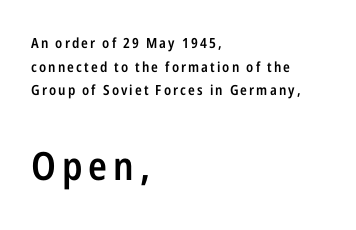
{"serif": "no", "italic": "no", "bold": "semi", "weight": "semibold", "width": "condensed", "stroke_contrast": "low", "x_height": "medium", "monospaced": "no", "underline": "no", "align": "left", "line_spacing": "normal", "line_spacing_ratio": 1.68, "larger_block": "second", "size_ratio": 2.79, "glyph_px": 39}
